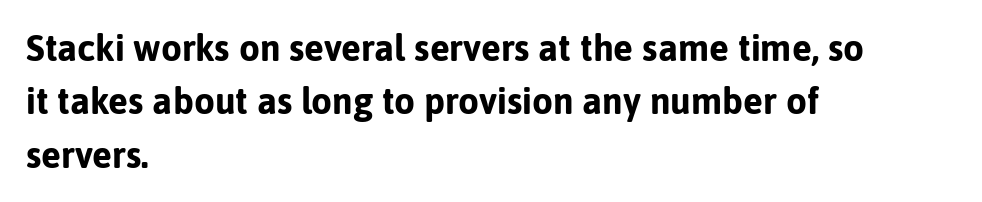
Q: Is the text bold? A: Yes.
Q: Is the text italic (slanted)? A: No, it is upright.
Q: Is the typeface a serif or a sans-serif typeface? A: Sans-serif.
Q: Is the text underlined? A: No.
Q: How is the paragraph aligned? A: Left-aligned.
Q: Is the spacing between letters normal or unusually wide? A: Normal.
Q: Is the spacing between lines tight, normal or loose? A: Normal.
Q: Width (condensed, normal, or wide)? A: Normal.
Q: Stroke contrast? A: Low.
Q: x-height? A: Medium.
Q: Monospaced? A: No.
